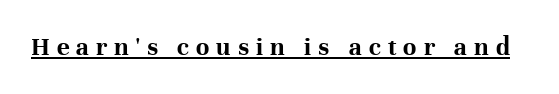
Q: Is the text bold? A: Yes.
Q: Is the text italic (slanted)? A: No, it is upright.
Q: Is the text underlined? A: Yes.
Q: Is the spacing between letters normal or unusually wide? A: Unusually wide.
